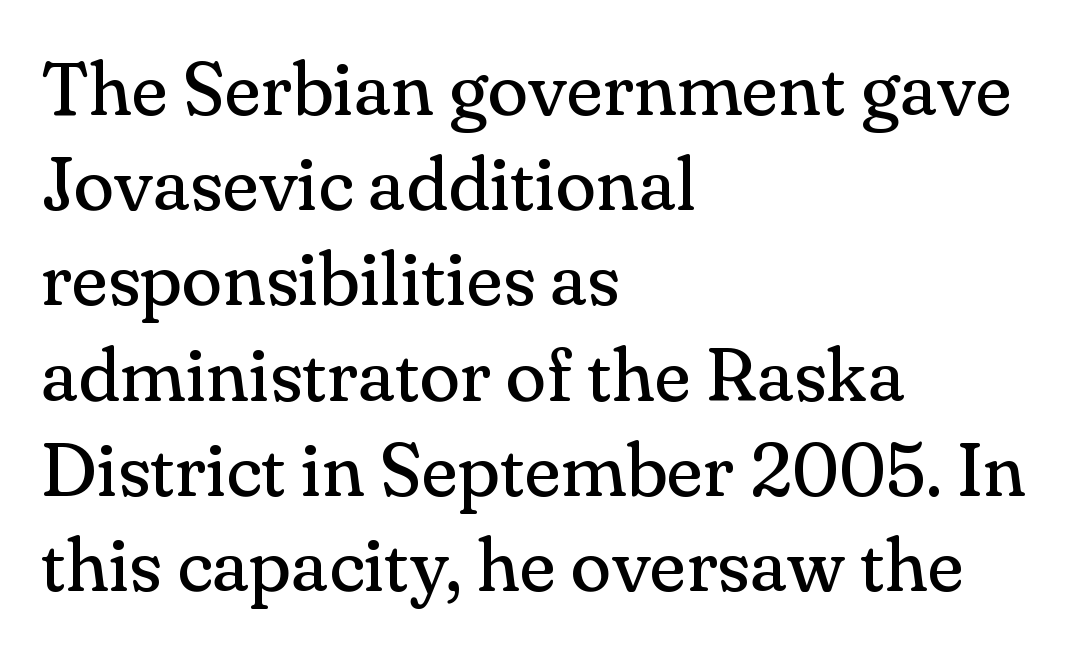
The image shows 75 px regular-weight serif type, upright; set left-aligned, normal line spacing (1.27x), normal letter spacing, not underlined; medium stroke contrast and a small x-height.
